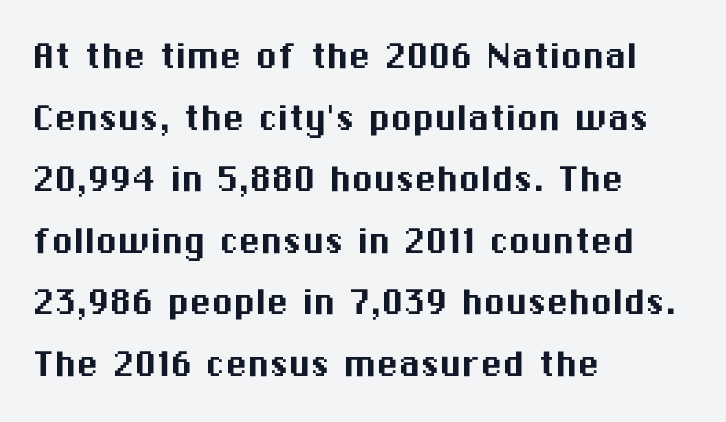
{"serif": "no", "italic": "no", "width": "normal", "stroke_contrast": "medium", "x_height": "medium", "monospaced": "no", "underline": "no", "align": "left", "line_spacing": "normal", "line_spacing_ratio": 1.4, "letter_spacing": "normal", "letter_spacing_em": 0.0, "glyph_px": 44}
